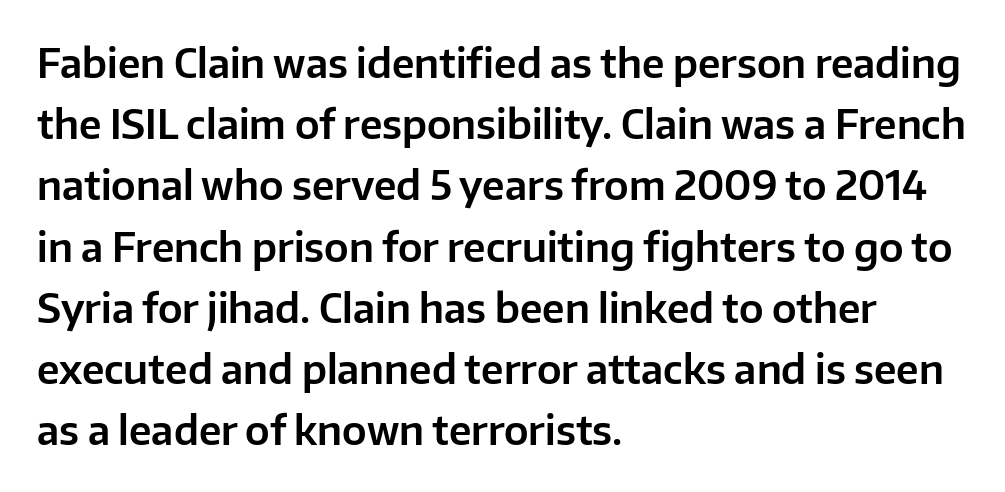
Q: Is the text italic (slanted)? A: No, it is upright.
Q: Is the typeface a serif or a sans-serif typeface? A: Sans-serif.
Q: Is the text underlined? A: No.
Q: How is the paragraph aligned? A: Left-aligned.
Q: Is the spacing between letters normal or unusually wide? A: Normal.
Q: Is the spacing between lines tight, normal or loose? A: Normal.
Q: Width (condensed, normal, or wide)? A: Normal.
Q: Stroke contrast? A: Low.
Q: x-height? A: Medium.
Q: Monospaced? A: No.
